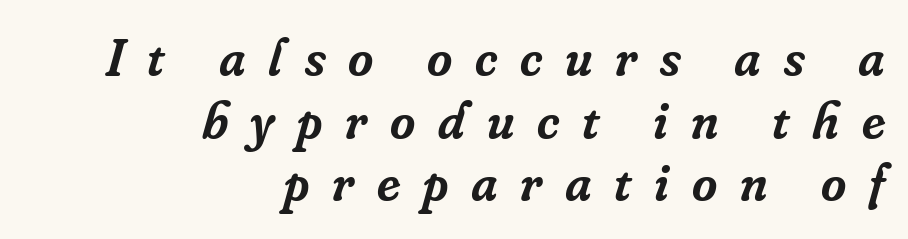
{"serif": "yes", "italic": "yes", "lean": "right", "slant_degrees": 16, "bold": "semi", "weight": "semibold", "width": "normal", "stroke_contrast": "low", "x_height": "small", "monospaced": "no", "underline": "no", "align": "right", "line_spacing_ratio": 1.16, "letter_spacing": "wide", "letter_spacing_em": 0.42, "glyph_px": 54}
